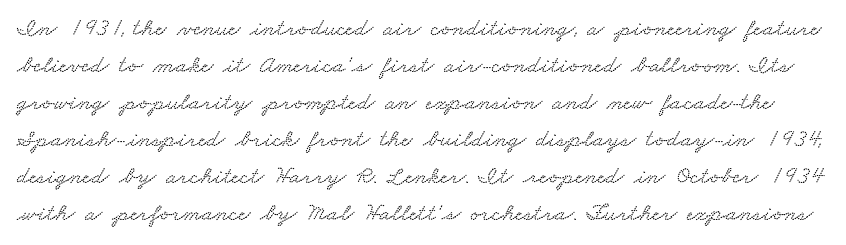
The image shows 25 px text type; set normal line spacing (1.48x), normal letter spacing, not underlined.
